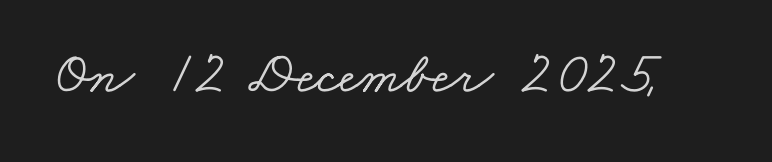
Q: Is the typeface a serif or a sans-serif typeface? A: Serif.
Q: Is the text underlined? A: No.
Q: Is the spacing between letters normal or unusually wide? A: Normal.
Q: Width (condensed, normal, or wide)? A: Wide.
Q: Stroke contrast? A: Low.
Q: x-height? A: Small.
Q: Monospaced? A: No.
